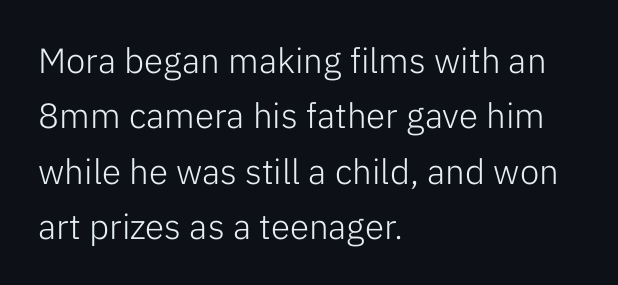
Q: Is the text bold? A: No.
Q: Is the text italic (slanted)? A: No, it is upright.
Q: Is the typeface a serif or a sans-serif typeface? A: Sans-serif.
Q: Is the text underlined? A: No.
Q: How is the paragraph aligned? A: Left-aligned.
Q: Is the spacing between letters normal or unusually wide? A: Normal.
Q: Is the spacing between lines tight, normal or loose? A: Normal.
Q: Width (condensed, normal, or wide)? A: Normal.
Q: Stroke contrast? A: Low.
Q: x-height? A: Medium.
Q: Monospaced? A: No.
